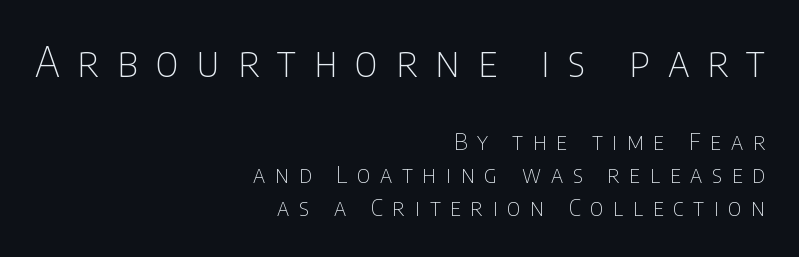
Q: Is the text bold? A: No.
Q: Is the text italic (slanted)? A: No, it is upright.
Q: Is the typeface a serif or a sans-serif typeface? A: Sans-serif.
Q: Is the text underlined? A: No.
Q: How is the paragraph aligned? A: Right-aligned.
Q: Is the spacing between letters normal or unusually wide? A: Unusually wide.
Q: Is the spacing between lines tight, normal or loose? A: Normal.
Q: Which block of text is set in a larger size, the first (top) or the second (bottom)? A: The first (top) one.
Q: Width (condensed, normal, or wide)? A: Condensed.
Q: Stroke contrast? A: Low.
Q: x-height? A: Large.
Q: Monospaced? A: No.
